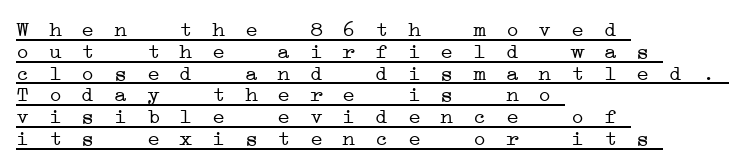
{"bold": "no", "underline": "yes", "align": "left", "line_spacing": "tight", "line_spacing_ratio": 0.99, "letter_spacing": "wide", "letter_spacing_em": 0.28, "glyph_px": 22}
